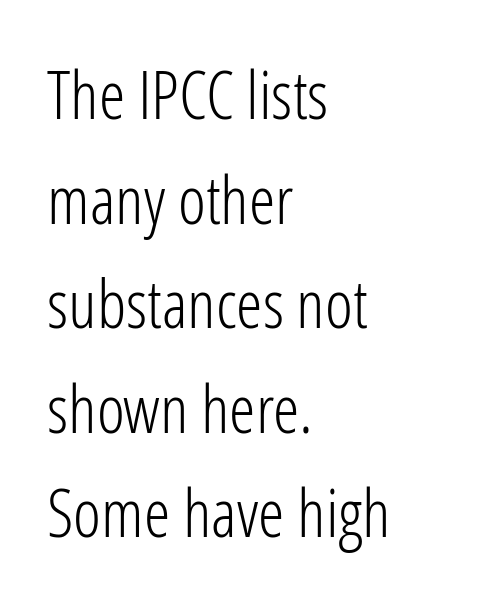
The compositor pushed each line to the left boundary. Examine the stroke ends and you'll find no serifs. Notice how descenders clear the ascenders below comfortably — that's standard leading. A quiet, ordinary-to-light weight characterises the typeface. Proportional: the letters do not fall into vertical columns. Check under the words: just untouched page.
